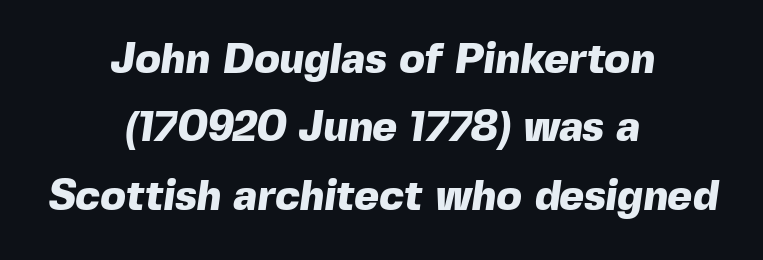
The image shows 42 px heavy sans-serif type; set centered, normal line spacing (1.63x), normal letter spacing, not underlined; a medium x-height.
